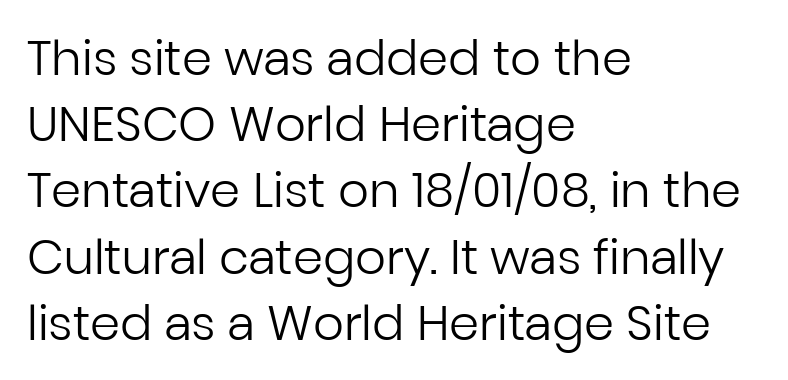
This is roman type, the default non-slanted kind. The letterforms sit shoulder to shoulder at normal distance. Layout note: lines flush left. Decoration check: the copy has no underline. Heaviness? Minimal to ordinary, like unemphasized prose. Each letter's strokes conclude bluntly, with no projecting serifs.
